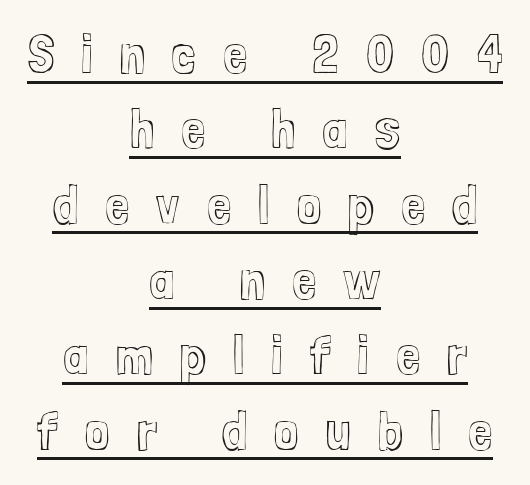
The image shows 55 px condensed type, upright; set centered, normal line spacing (1.37x), unusually wide letter spacing (+0.49 em), underlined; a medium x-height.
